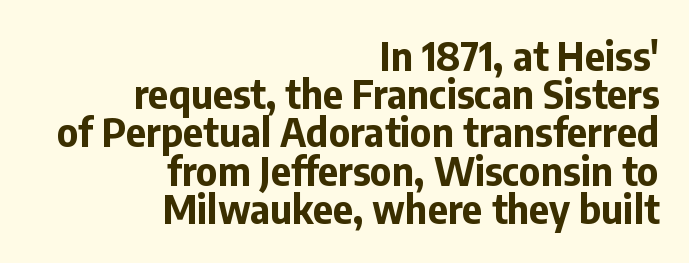
Descender tails drop into unmarked territory. This sample trades vertical openness for compactness between lines. Teacher's note: observe the even right margin — that is flush-right alignment. Typographically, this falls in the sans-serif category.
